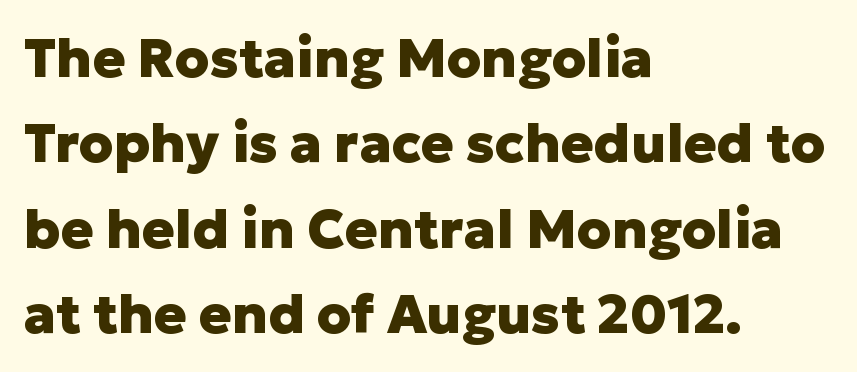
Q: Is the text bold? A: Yes.
Q: Is the text italic (slanted)? A: No, it is upright.
Q: Is the typeface a serif or a sans-serif typeface? A: Sans-serif.
Q: Is the text underlined? A: No.
Q: How is the paragraph aligned? A: Left-aligned.
Q: Is the spacing between letters normal or unusually wide? A: Normal.
Q: Is the spacing between lines tight, normal or loose? A: Normal.
Q: Width (condensed, normal, or wide)? A: Normal.
Q: Stroke contrast? A: Low.
Q: x-height? A: Medium.
Q: Monospaced? A: No.
